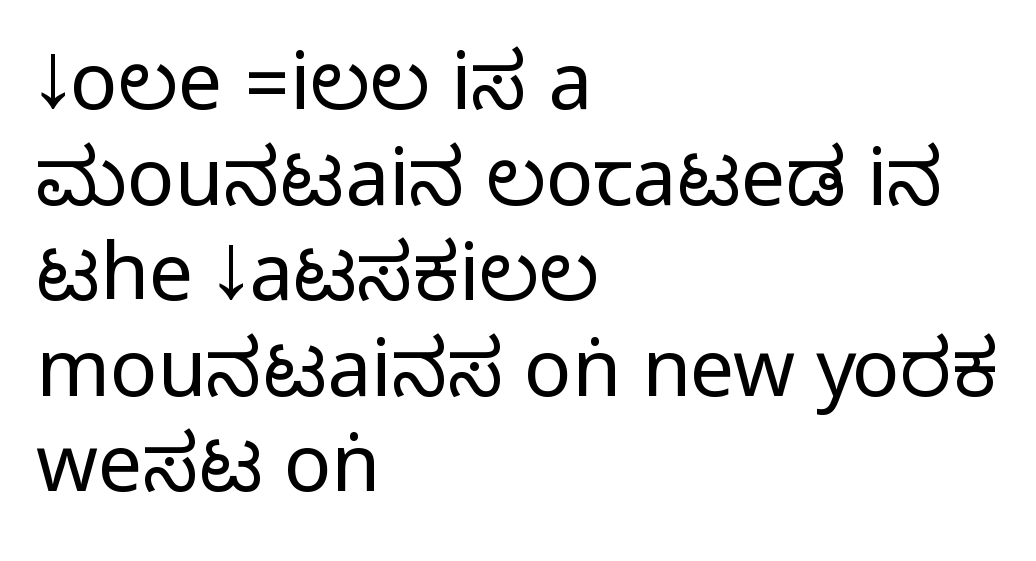
A typesetter would label this face a sans. Is this a fixed-width face? No — the glyphs have proportional, varying widths. Descenders hang freely into open space. You can tell it's not italic because the verticals are truly vertical. The letters sit at their default tracking, neither squeezed nor spread. The text block is weighted toward the left margin, trailing off unevenly rightward.
